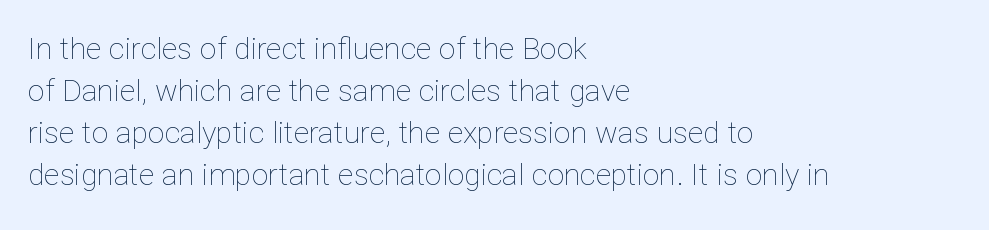
The space between consecutive lines is moderate. The lettering stays uniformly vertical, giving the passage a roman look. This reads as an unemphasized weight, regular at the heaviest. The rendering uses natural spacing where letterforms have individual widths. A typesetter would call this zero additional tracking.
